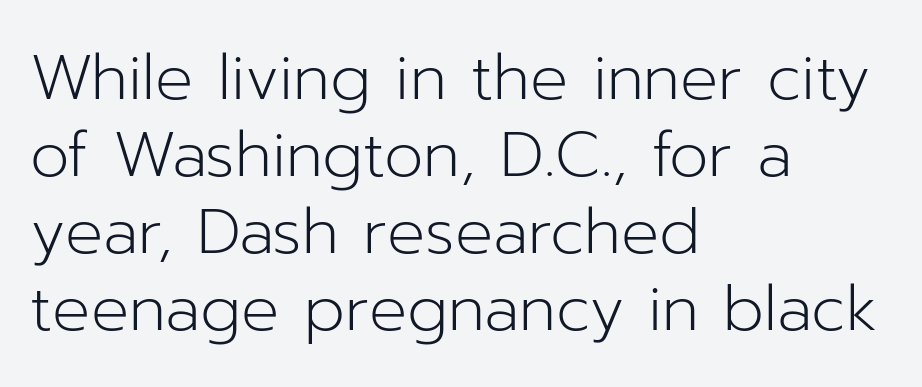
{"serif": "no", "italic": "no", "bold": "no", "weight": "light", "width": "normal", "stroke_contrast": "low", "x_height": "medium", "monospaced": "no", "underline": "no", "align": "left", "line_spacing_ratio": 1.22, "letter_spacing": "normal", "letter_spacing_em": 0.0, "glyph_px": 63}
